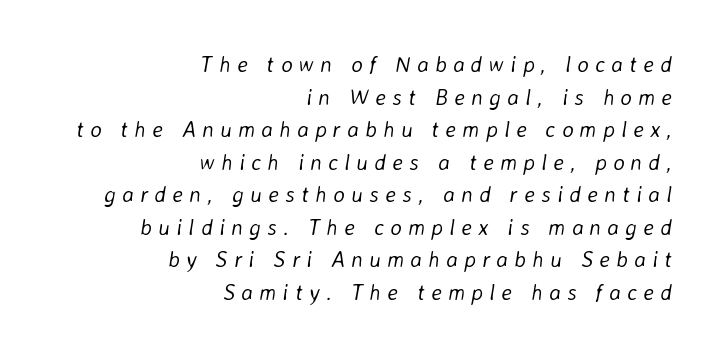
Short note: letters widely spaced. Descenders are the only things crossing below the line. The weight would be labelled regular, book, light, or lighter still. Quick note: italic. The vertical gap from one line to the next is medium. Teacher's note: observe the even right margin — that is flush-right alignment.
